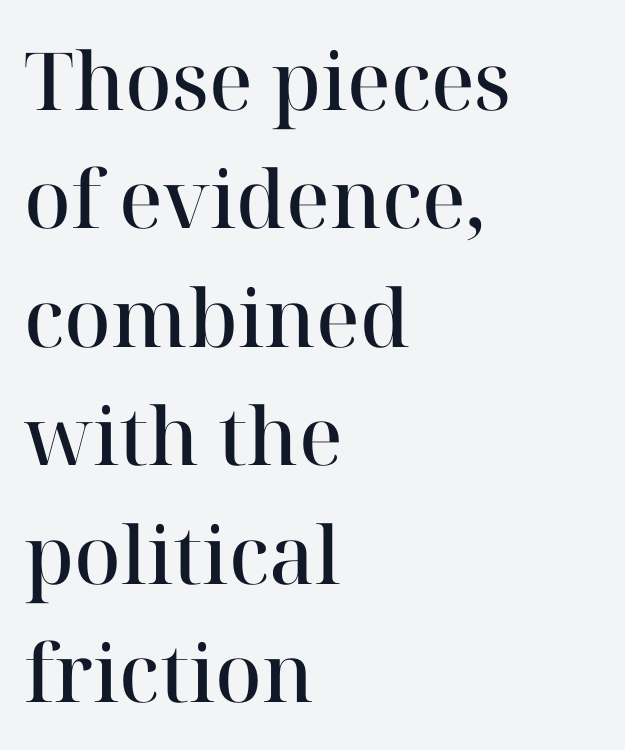
{"serif": "yes", "italic": "no", "bold": "semi", "weight": "semibold", "width": "normal", "stroke_contrast": "high", "x_height": "medium", "monospaced": "no", "underline": "no", "align": "left", "line_spacing": "normal", "line_spacing_ratio": 1.48, "letter_spacing": "normal", "letter_spacing_em": 0.0, "glyph_px": 80}
